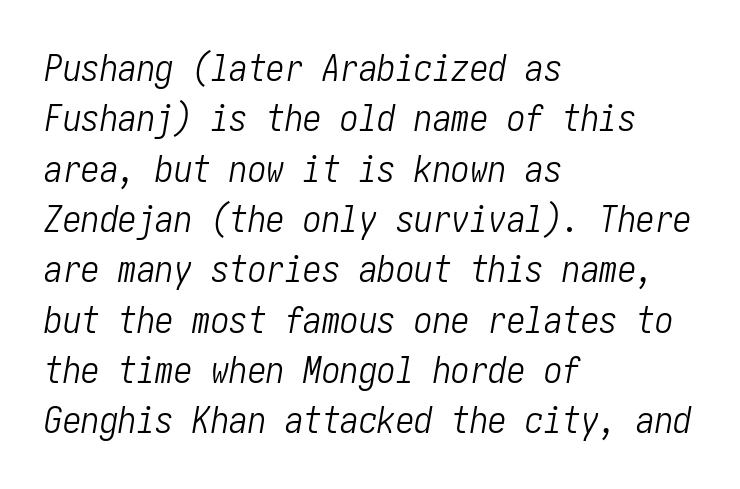
When letters slant like this, we call the style italic. The gaps between neighbouring characters are ordinary and unremarkable. This sample keeps an unexceptional amount of space between lines. Lines of text with bare space underneath. Left-aligned paragraph, ragged on the right. The cut favours lightness, reaching ordinary text weight at its darkest.
